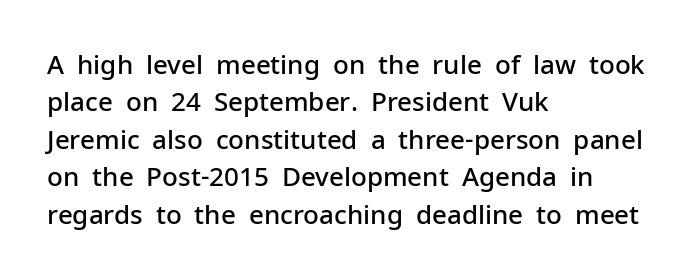
One-word summary of the alignment: left. A bit beefed up — I'd call it semibold rather than bold. Normally led — the rows are evenly, conventionally spaced. Bare-footed words on every line. If you drew a line through each stem, it would be perfectly vertical.
